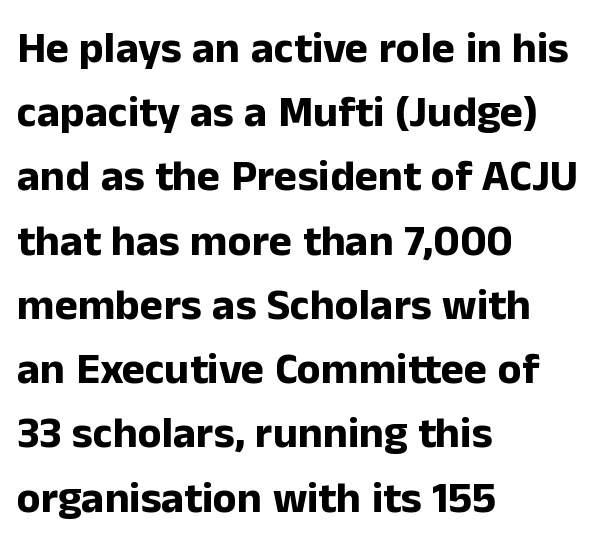
These lines carry a lot of weight — the face is fully bold. These lines sit exactly where default settings would place them. Type without underlining. This is roman type, the default non-slanted kind. Nothing sits at the stroke ends, so this counts as sans-serif. Line beginnings align vertically; line endings do not.
